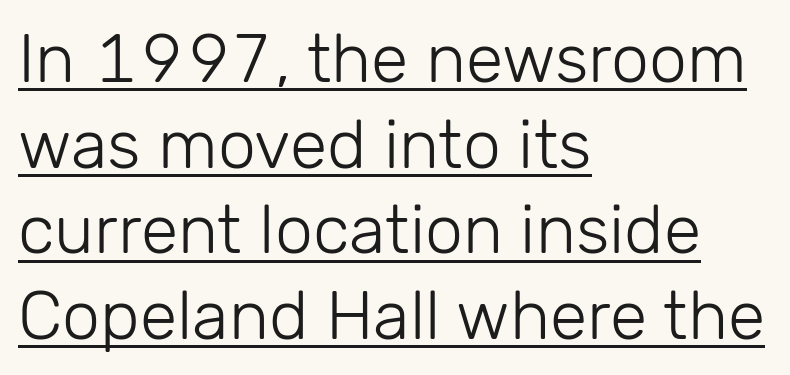
Compared with a typical body face, this is equally light or lighter still. Every character sits straight up, as roman type does. Regarding serifs, this sample does without them. The tracking reads as untouched default to a designer's eye. Each line starts at the same left margin while the right side varies.
